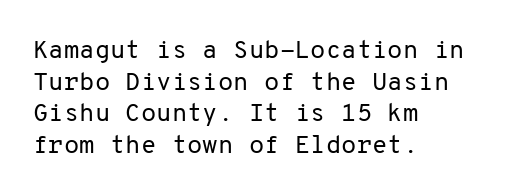
Q: Is the text bold? A: No.
Q: Is the text italic (slanted)? A: No, it is upright.
Q: Is the text underlined? A: No.
Q: How is the paragraph aligned? A: Left-aligned.
Q: Is the spacing between letters normal or unusually wide? A: Normal.
Q: Is the spacing between lines tight, normal or loose? A: Normal.
